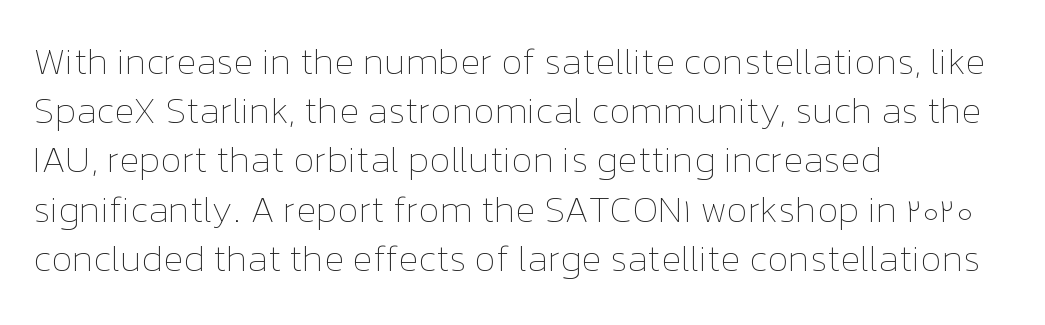
Q: Is the text bold? A: No.
Q: Is the text italic (slanted)? A: No, it is upright.
Q: Is the text underlined? A: No.
Q: How is the paragraph aligned? A: Left-aligned.
Q: Is the spacing between letters normal or unusually wide? A: Normal.
Q: Is the spacing between lines tight, normal or loose? A: Normal.
Q: Width (condensed, normal, or wide)? A: Normal.
Q: Stroke contrast? A: Low.
Q: x-height? A: Medium.
Q: Monospaced? A: No.
